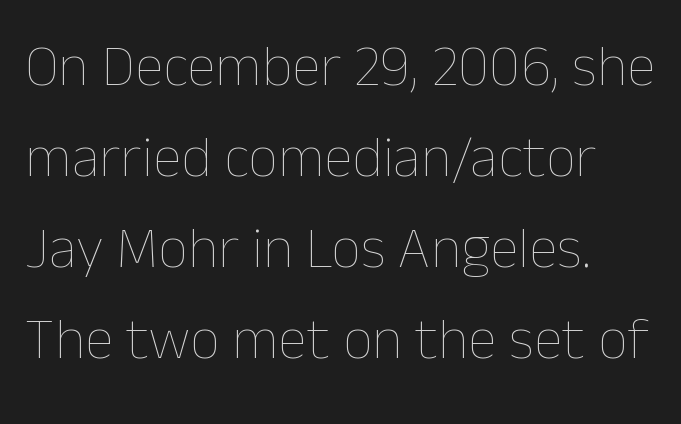
Q: Is the text bold? A: No.
Q: Is the text italic (slanted)? A: No, it is upright.
Q: Is the text underlined? A: No.
Q: How is the paragraph aligned? A: Left-aligned.
Q: Is the spacing between letters normal or unusually wide? A: Normal.
Q: Is the spacing between lines tight, normal or loose? A: Normal.
Q: Width (condensed, normal, or wide)? A: Normal.
Q: Stroke contrast? A: Low.
Q: x-height? A: Medium.
Q: Monospaced? A: No.
